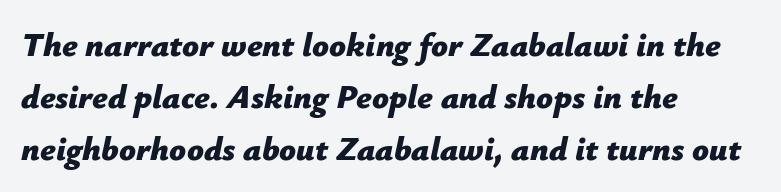
You could not count columns in this text — the font is proportionally spaced. The rag falls on the right side of this text block. Notice how thick the strokes are: this is what a full bold looks like. The whole block is typeset with a tilt. Descenders hang freely into open space. Vertically, the passage feels balanced, rows spaced as you'd expect.
